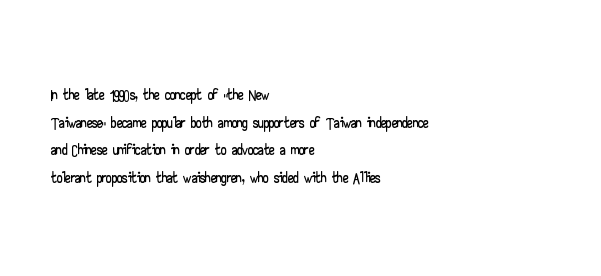
Regarding leading, the lines here are spaced in the standard way. The space beneath each line is pristine and unruled. Tracking value appears to be zero — textbook default spacing. The setting favours the left margin, as ordinary paragraphs usually do.
